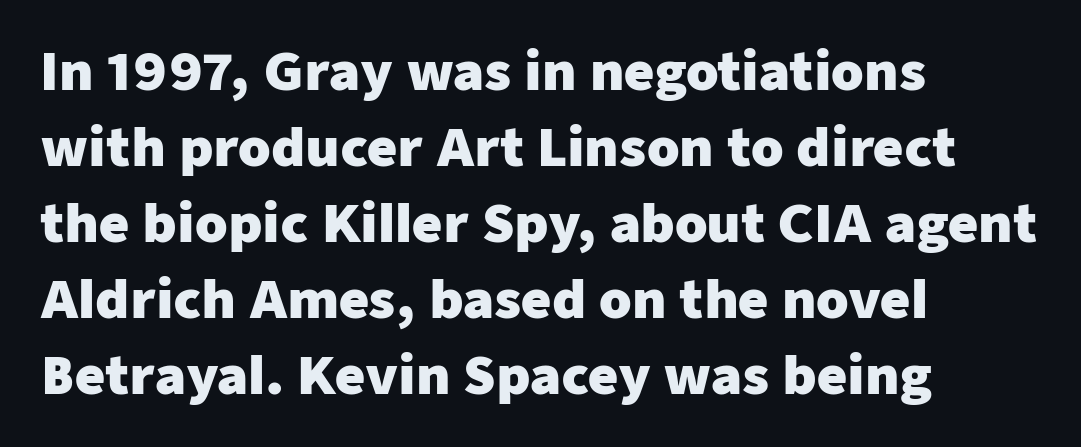
The image shows 52 px heavy sans-serif type, upright; set left-aligned, normal line spacing (1.46x), normal letter spacing, not underlined; low stroke contrast and a medium x-height.
